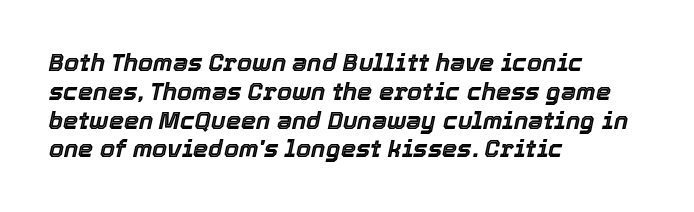
Caption: standard tracking, unaltered. Would a proofreader flag this as italicized? Yes. Visually the block forms a straight wall on the left and a jagged coastline on the right. Has an underline been added? It has not.
